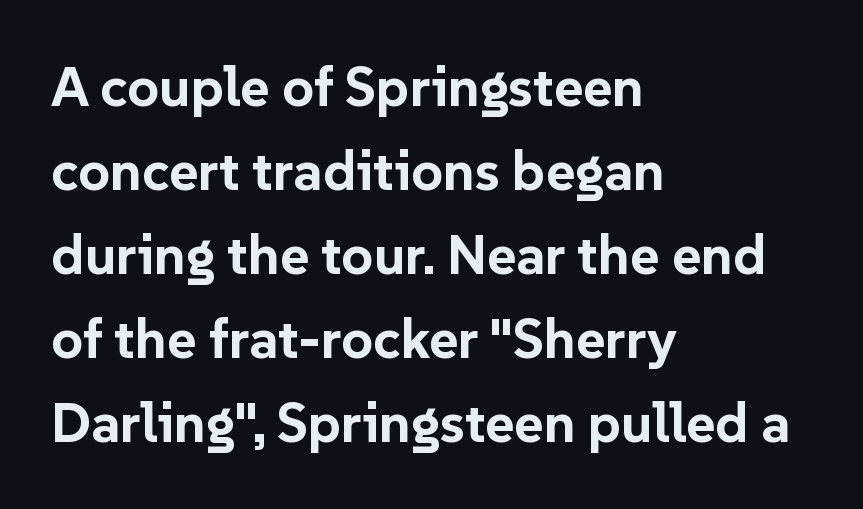
The image shows 56 px bold sans-serif type, upright; set left-aligned, normal line spacing (1.5x), normal letter spacing, not underlined; low stroke contrast and a medium x-height.
